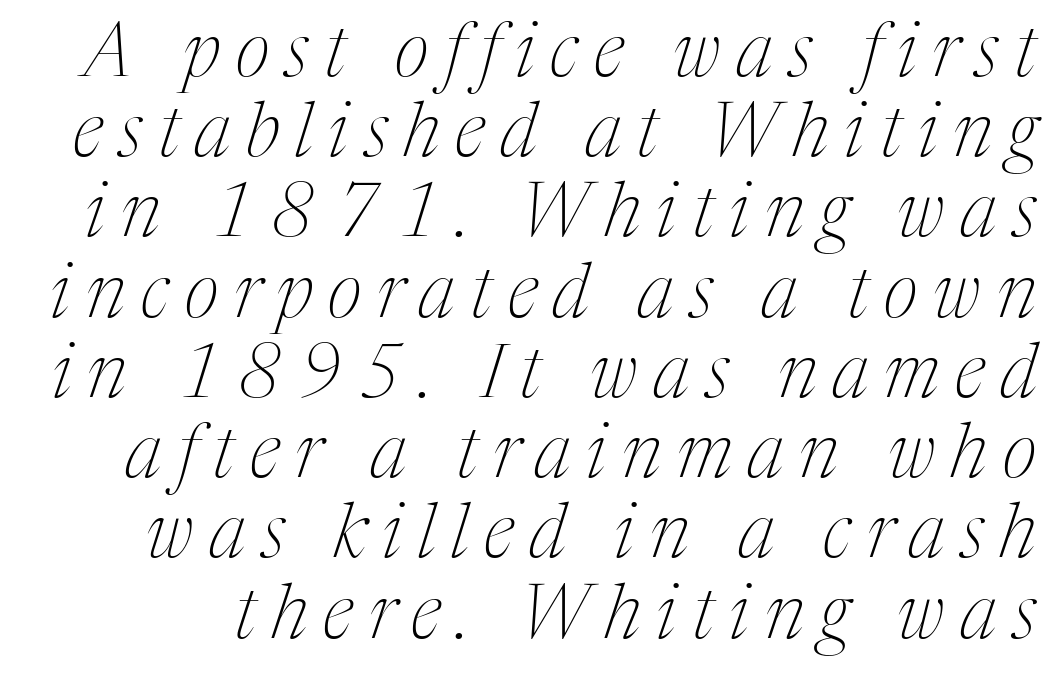
The image shows 75 px thin, condensed serif type, italic (leaning right); set tight line spacing (1.07x), unusually wide letter spacing (+0.21 em), not underlined; medium stroke contrast and a medium x-height.
